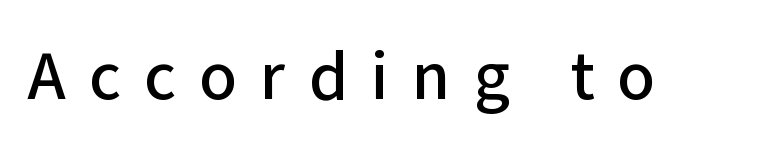
The image shows 70 px sans-serif type, upright; set unusually wide letter spacing (+0.33 em), not underlined; low stroke contrast and a medium x-height.
